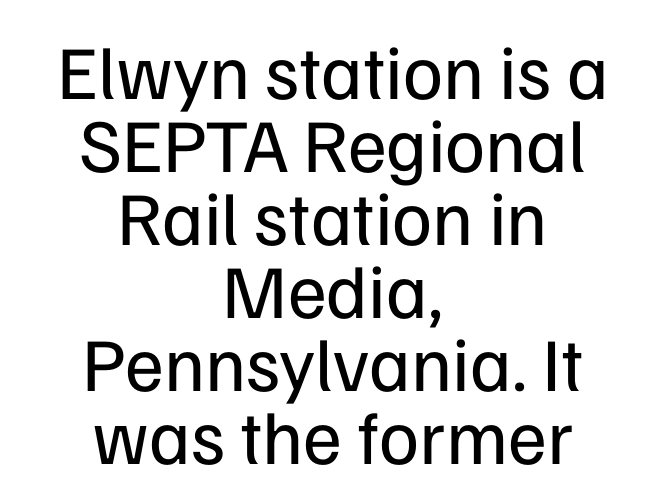
The image shows 76 px regular-weight sans-serif type, upright; set centered, tight line spacing (0.96x), normal letter spacing, not underlined; low stroke contrast and a medium x-height.
